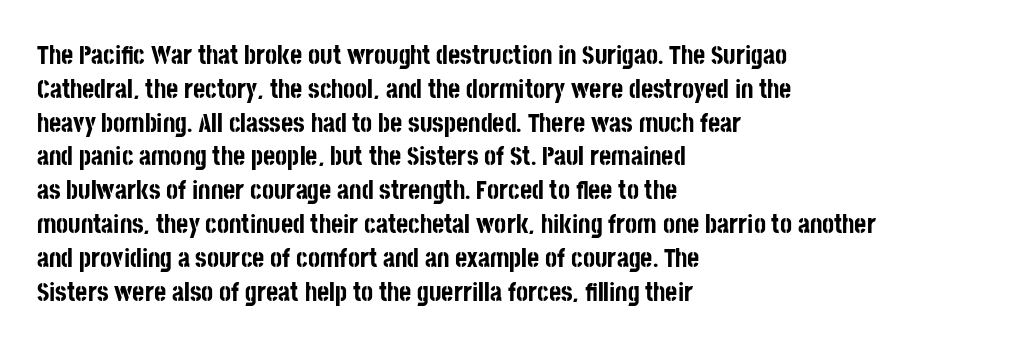
Notice how the stems are strictly vertical — no italics here. The passage shown is emphatically bold. Students, observe: this is what conventionally led text looks like. You could call the tracking neutral — neither tight nor loose. The ragged edge is on the right, which tells us the setting is flush left. Descenders are the only things crossing below the line.
